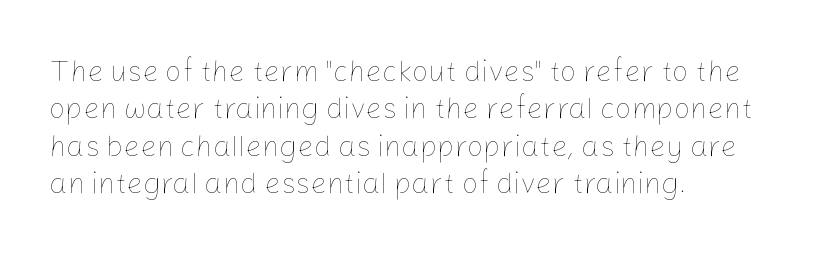
Tracking here is standard; glyphs follow each other at the usual distance. The face used here is proportionally spaced, like ordinary book or web type. Posture: straight, roman, zero tilt. Weight: regular or lighter. Casual observation: everything's shoved over to the left.
